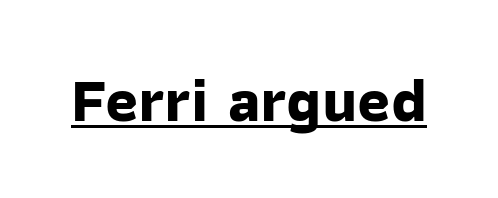
Characters follow at the spacing the type designer built in. This sample carries an underscore along the baseline area. Is this a sans? Yes — the strokes have no serifs. I'd describe the lettering as bold — thick and assertive.
